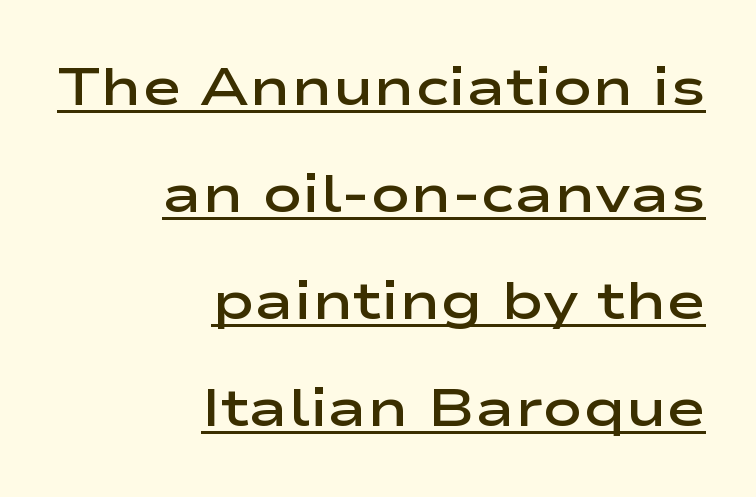
The image shows 53 px semibold, wide sans-serif type, upright; set right-aligned, loose line spacing (2.02x), normal letter spacing, underlined; low stroke contrast and a medium x-height.
